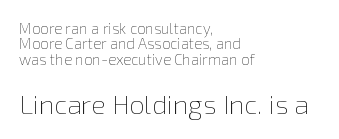
Q: Is the text bold? A: No.
Q: Is the text italic (slanted)? A: No, it is upright.
Q: Is the text underlined? A: No.
Q: How is the paragraph aligned? A: Left-aligned.
Q: Is the spacing between letters normal or unusually wide? A: Normal.
Q: Is the spacing between lines tight, normal or loose? A: Tight.
Q: Which block of text is set in a larger size, the first (top) or the second (bottom)? A: The second (bottom) one.
